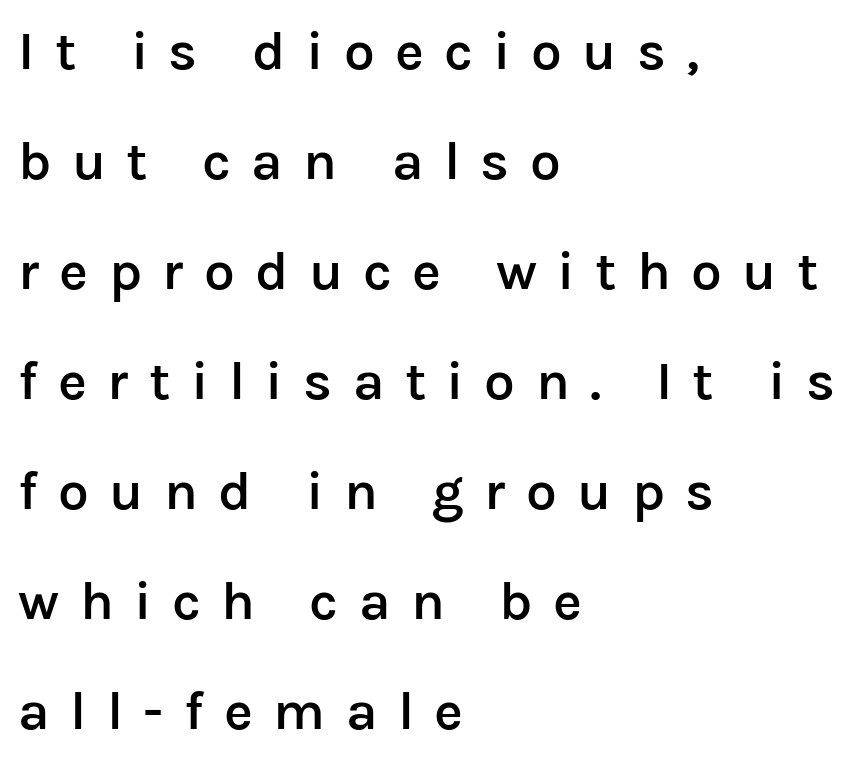
{"serif": "no", "italic": "no", "bold": "semi", "weight": "semibold", "width": "normal", "stroke_contrast": "low", "x_height": "medium", "monospaced": "no", "underline": "no", "align": "left", "line_spacing": "loose", "line_spacing_ratio": 2.0, "letter_spacing": "wide", "letter_spacing_em": 0.37, "glyph_px": 55}
